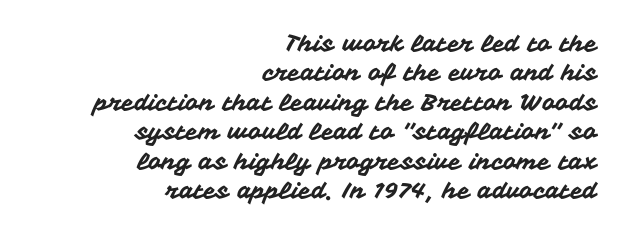
Where is the straight margin? On the right. Observe the ordinary spacing: letters are neighbours, not strangers. Does the leading feel generous? No, just average. Just letters on the line, the space beneath them empty.
